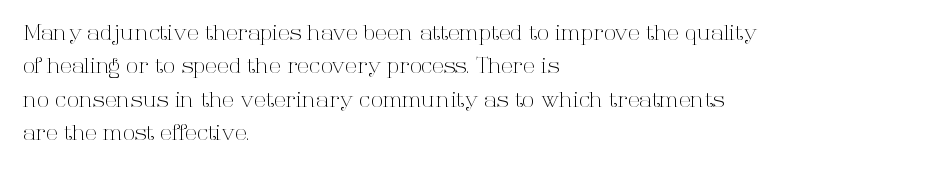
{"italic": "no", "bold": "no", "underline": "no", "align": "left", "line_spacing": "normal", "line_spacing_ratio": 1.52, "letter_spacing": "normal", "letter_spacing_em": 0.0, "glyph_px": 22}
